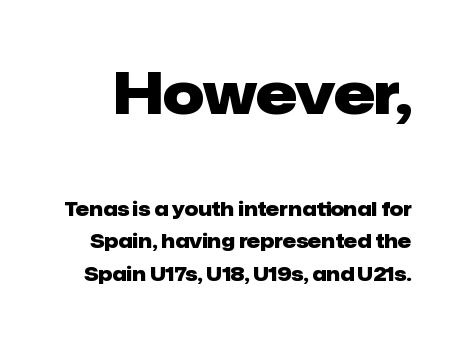
Nothing sits at the stroke ends, so this counts as sans-serif. Rule under the text: the space is simply empty. Block one is the big one; block two sits smaller underneath. Characters remain perfectly vertical along every line. The rows are spaced the way most documents space them. The sample has been set heavy, in full bold.
